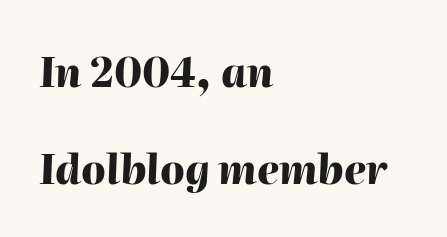
{"italic": "yes", "lean": "right", "slant_degrees": 2, "bold": "yes", "weight": "heavy", "width": "normal", "stroke_contrast": "high", "x_height": "medium", "monospaced": "no", "underline": "no", "align": "left", "line_spacing": "loose", "line_spacing_ratio": 2.43, "letter_spacing": "normal", "letter_spacing_em": 0.0, "glyph_px": 40}
